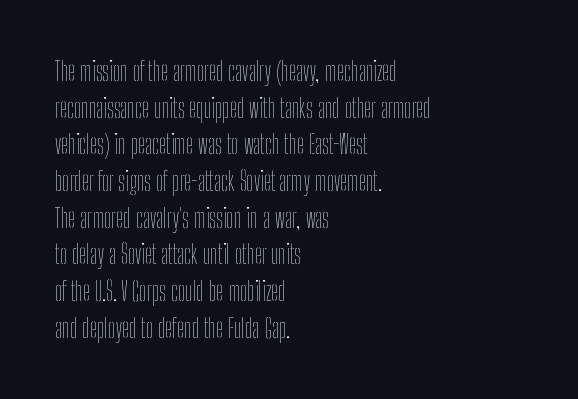
{"italic": "no", "bold": "no", "underline": "no", "align": "left", "line_spacing": "normal", "line_spacing_ratio": 1.41, "letter_spacing": "normal", "letter_spacing_em": 0.0, "glyph_px": 26}
